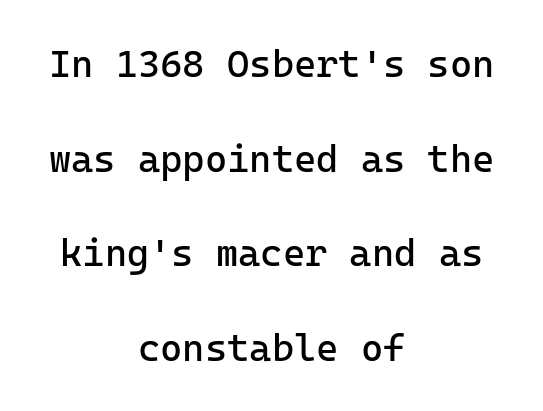
The image shows 38 px regular-weight sans-serif type, upright, monospaced; set centered, loose line spacing (2.49x), normal letter spacing, not underlined; low stroke contrast and a medium x-height.
